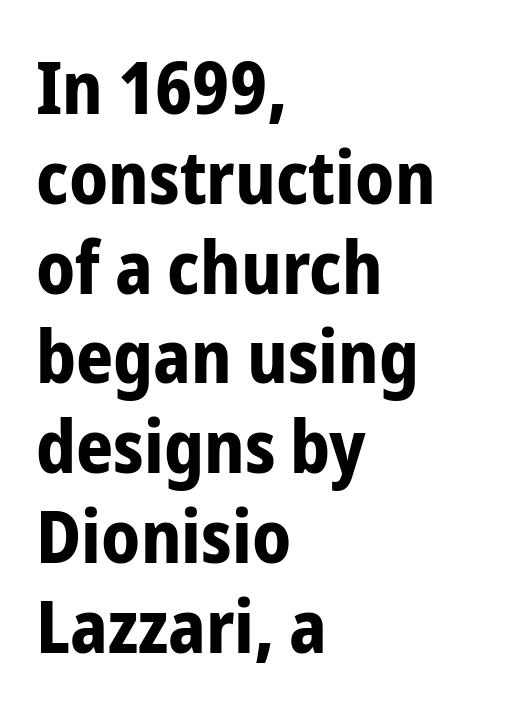
The gaps between neighbouring characters are ordinary and unremarkable. Unmarked baselines from the first word to the last. Note the varied advance widths — an 'i' is clearly narrower than an 'm'. You can tell from the bare stems that sans-serif type was used. Every stem runs plumb, perpendicular to the baseline. All the whitespace from short lines collects on the right.
